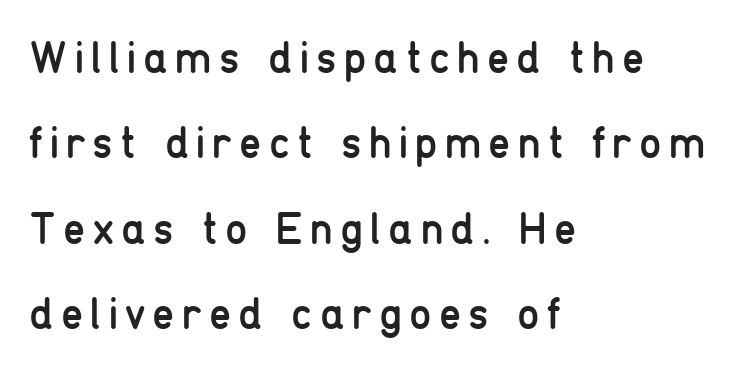
Check under the words: just untouched page. Weight: not bold — regular or lighter. Rows of type keep a wide berth in the vertical direction. Observe the absence of serifs on each vertical stroke in this sample. The letters stand straight up with perfectly vertical stems.
